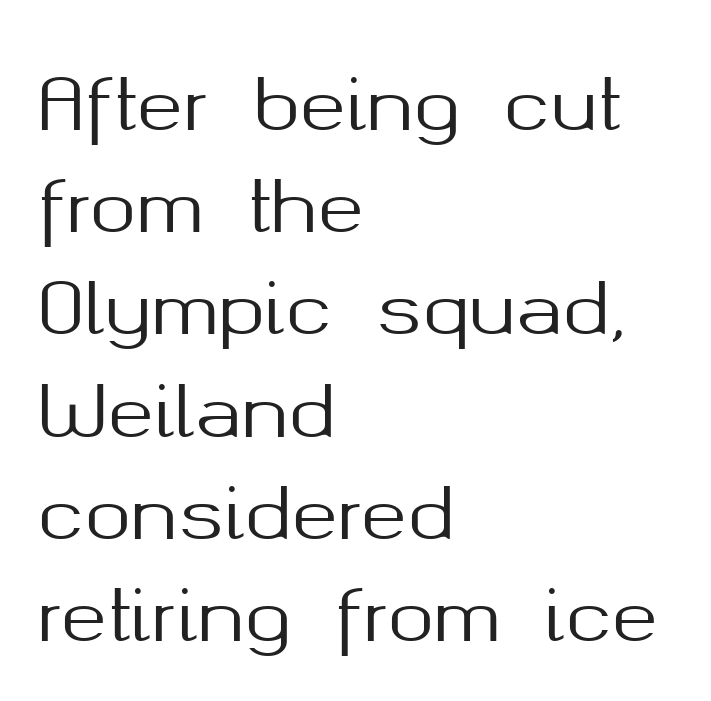
The image shows 70 px sans-serif type, upright; set left-aligned, normal line spacing (1.46x), normal letter spacing, not underlined; medium stroke contrast and a medium x-height.
